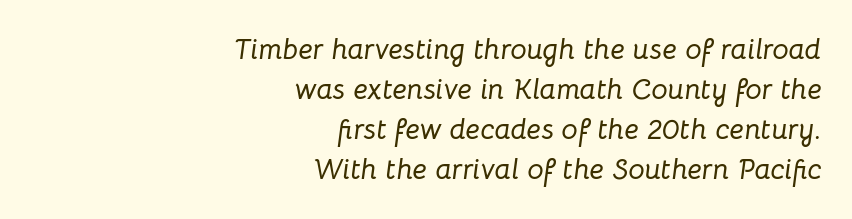
The face used here has a pronounced slope to its letters. The face used here is proportionally spaced, like ordinary book or web type. Nothing unusual about the tracking: characters are spaced as the font intends. The space between consecutive lines is moderate.
